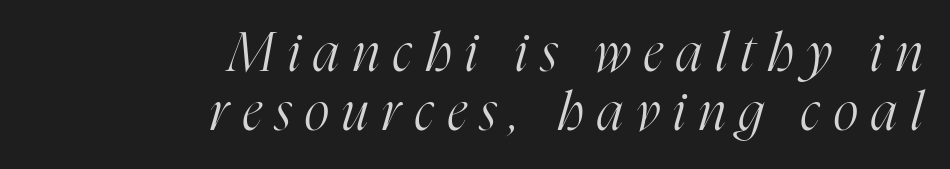
{"serif": "yes", "italic": "yes", "lean": "right", "slant_degrees": 16, "bold": "no", "weight": "light", "width": "condensed", "stroke_contrast": "high", "x_height": "medium", "monospaced": "no", "underline": "no", "align": "right", "line_spacing": "tight", "line_spacing_ratio": 1.11, "letter_spacing": "wide", "letter_spacing_em": 0.26, "glyph_px": 53}
